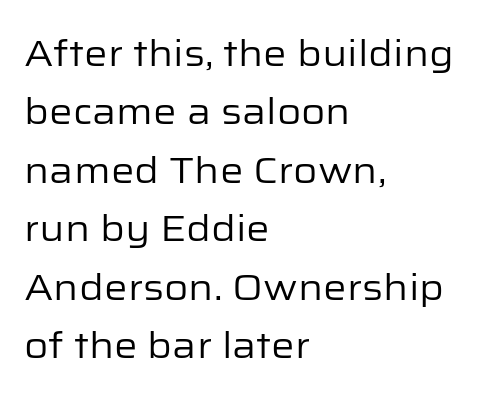
Q: Is the text bold? A: No.
Q: Is the text italic (slanted)? A: No, it is upright.
Q: Is the typeface a serif or a sans-serif typeface? A: Sans-serif.
Q: Is the text underlined? A: No.
Q: How is the paragraph aligned? A: Left-aligned.
Q: Is the spacing between letters normal or unusually wide? A: Normal.
Q: Is the spacing between lines tight, normal or loose? A: Normal.
Q: Width (condensed, normal, or wide)? A: Normal.
Q: Stroke contrast? A: Low.
Q: x-height? A: Medium.
Q: Monospaced? A: No.
